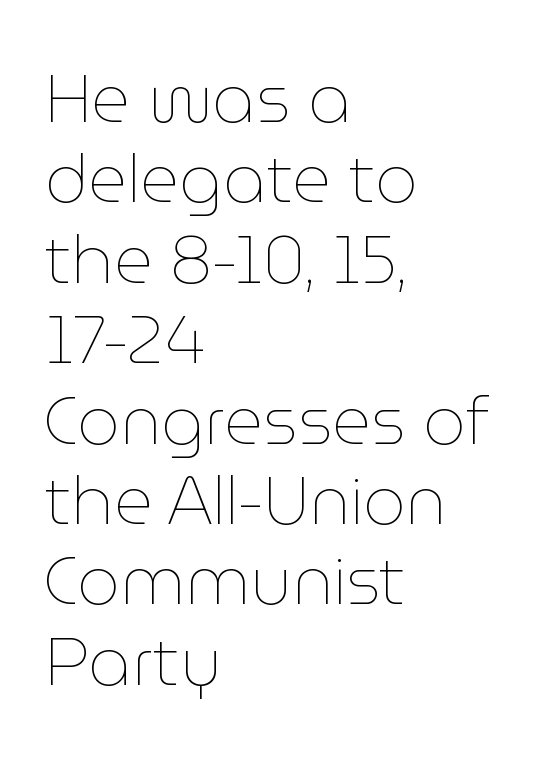
Unmarked baselines from the first word to the last. Standard letterfit; no display-style spreading of the glyphs. Stems and bowls with no extra thickness — not bold. The lettering stays uniformly vertical, giving the passage a roman look. Each letter keeps its own natural width here, so spacing adapts to shape.
